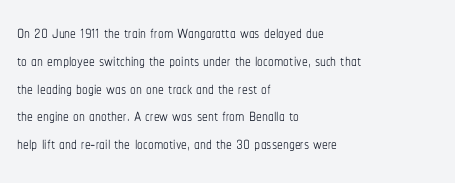
The image shows 23 px text type, upright; set left-aligned, line spacing 1.21x, normal letter spacing, not underlined.
